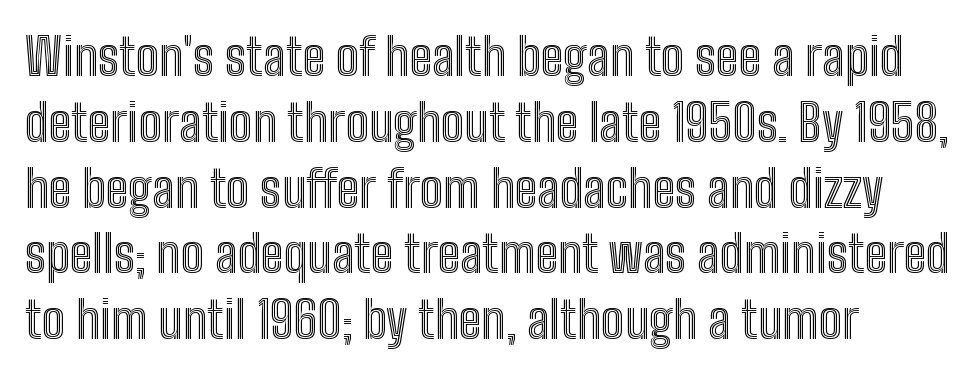
Vertical strokes here are truly vertical. The face used here is proportionally spaced, like ordinary book or web type. The words here are not underlined. Each new line begins a customary step beneath the previous one.
